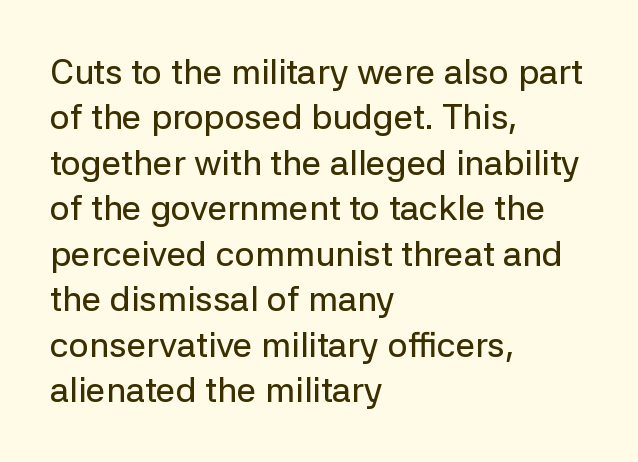
Q: Is the text italic (slanted)? A: No, it is upright.
Q: Is the typeface a serif or a sans-serif typeface? A: Sans-serif.
Q: Is the text underlined? A: No.
Q: How is the paragraph aligned? A: Left-aligned.
Q: Is the spacing between letters normal or unusually wide? A: Normal.
Q: Is the spacing between lines tight, normal or loose? A: Normal.
Q: Width (condensed, normal, or wide)? A: Normal.
Q: Stroke contrast? A: Low.
Q: x-height? A: Medium.
Q: Monospaced? A: No.
